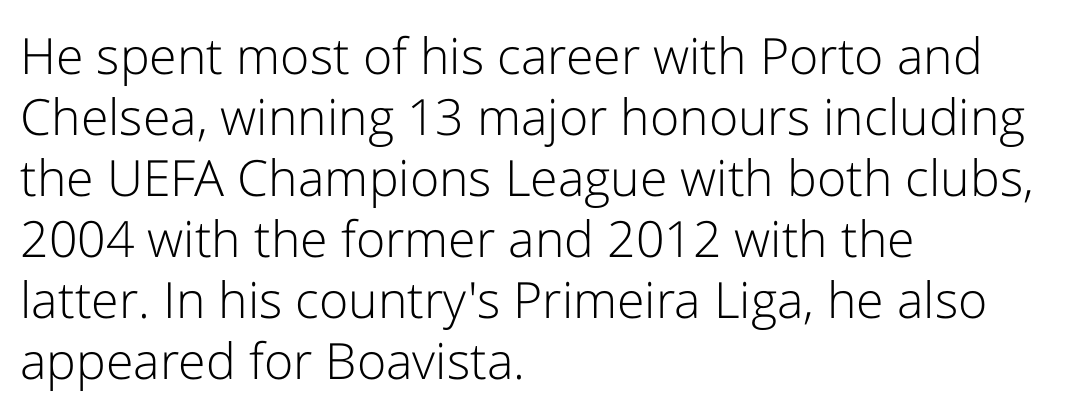
Q: Is the text bold? A: No.
Q: Is the text italic (slanted)? A: No, it is upright.
Q: Is the typeface a serif or a sans-serif typeface? A: Sans-serif.
Q: Is the text underlined? A: No.
Q: How is the paragraph aligned? A: Left-aligned.
Q: Is the spacing between letters normal or unusually wide? A: Normal.
Q: Width (condensed, normal, or wide)? A: Normal.
Q: Stroke contrast? A: Low.
Q: x-height? A: Medium.
Q: Monospaced? A: No.
